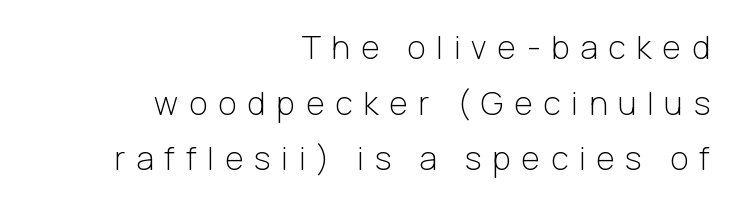
The image shows 32 px light sans-serif type, upright; set right-aligned, line spacing 1.74x, unusually wide letter spacing (+0.34 em), not underlined; low stroke contrast and a medium x-height.
